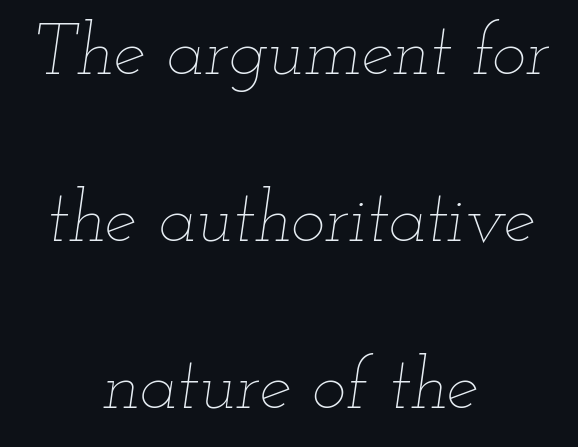
The image shows 72 px thin, wide type, italic (leaning right); set centered, loose line spacing (2.32x), normal letter spacing, not underlined; low stroke contrast and a small x-height.
